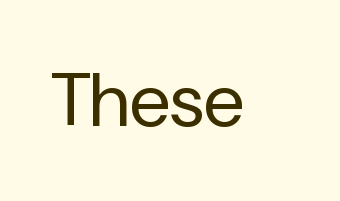
Q: Is the text bold? A: No.
Q: Is the text italic (slanted)? A: No, it is upright.
Q: Is the typeface a serif or a sans-serif typeface? A: Sans-serif.
Q: Is the text underlined? A: No.
Q: Is the spacing between letters normal or unusually wide? A: Normal.
Q: Width (condensed, normal, or wide)? A: Normal.
Q: Stroke contrast? A: Low.
Q: x-height? A: Medium.
Q: Monospaced? A: No.
